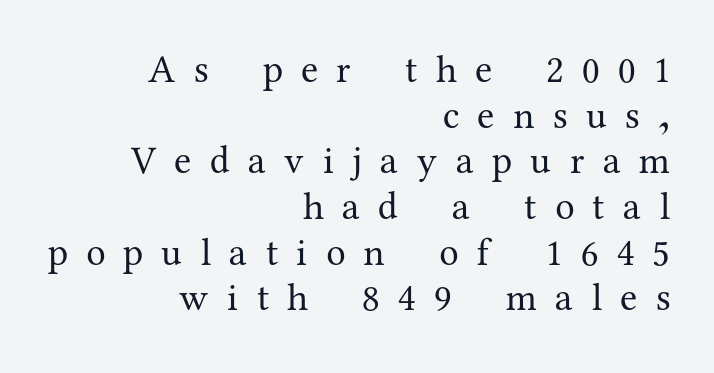
How are the letters spaced? Widely, with obvious added tracking. The strokes carry an ordinary text weight at most. Casual observation: everything's shoved over to the right. Observe the serifs anchoring each vertical stroke in this sample. Any mark beneath the type? The region is blank. This sample has the flowing, uneven cadence of proportional lettering.
